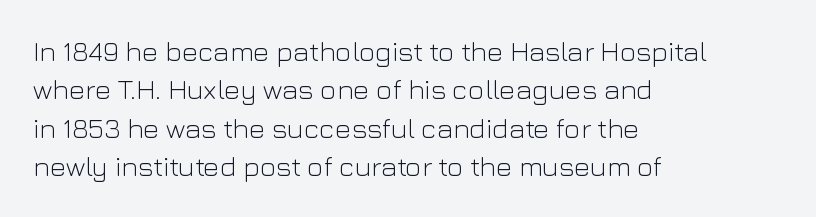
The image shows 28 px light sans-serif type, upright; set left-aligned, normal line spacing (1.37x), normal letter spacing, not underlined; low stroke contrast and a medium x-height.
